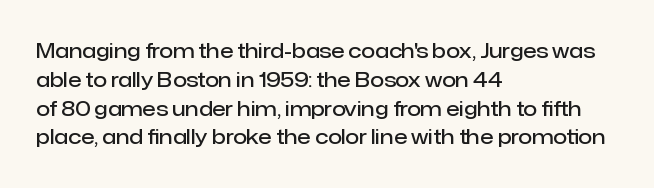
The image shows 20 px text type, upright; set left-aligned, normal line spacing (1.44x), normal letter spacing, not underlined.
